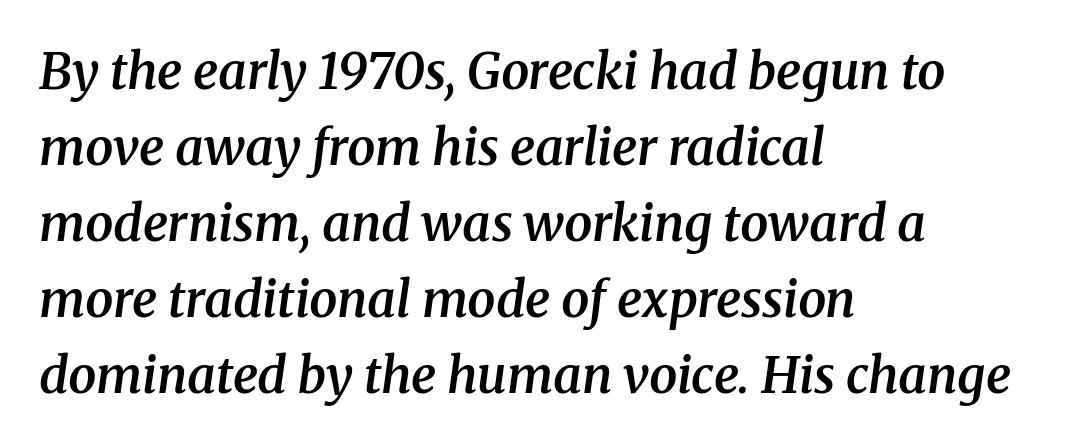
The image shows 50 px semibold serif type, italic (leaning right); set left-aligned, normal line spacing (1.52x), normal letter spacing, not underlined; medium stroke contrast and a medium x-height.
